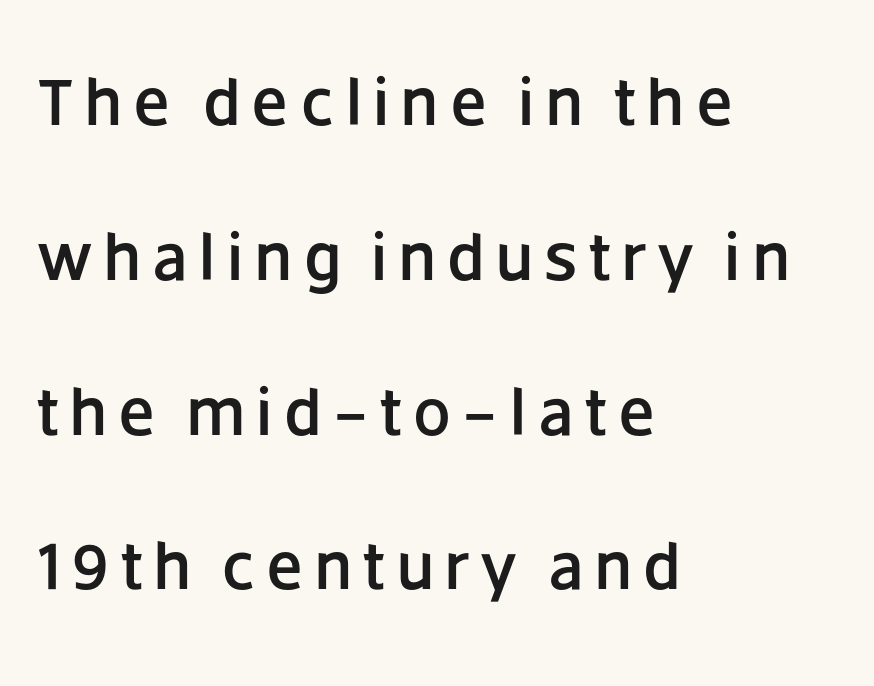
Q: Is the text italic (slanted)? A: No, it is upright.
Q: Is the typeface a serif or a sans-serif typeface? A: Sans-serif.
Q: Is the text underlined? A: No.
Q: How is the paragraph aligned? A: Left-aligned.
Q: Is the spacing between lines tight, normal or loose? A: Loose.
Q: Width (condensed, normal, or wide)? A: Normal.
Q: Stroke contrast? A: Low.
Q: x-height? A: Large.
Q: Monospaced? A: No.
